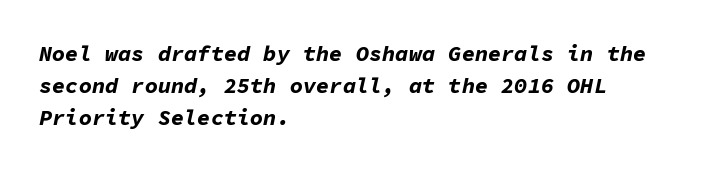
{"italic": "yes", "lean": "right", "slant_degrees": 11, "bold": "yes", "underline": "no", "align": "left", "line_spacing": "normal", "line_spacing_ratio": 1.45, "letter_spacing": "normal", "letter_spacing_em": 0.0, "glyph_px": 22}
